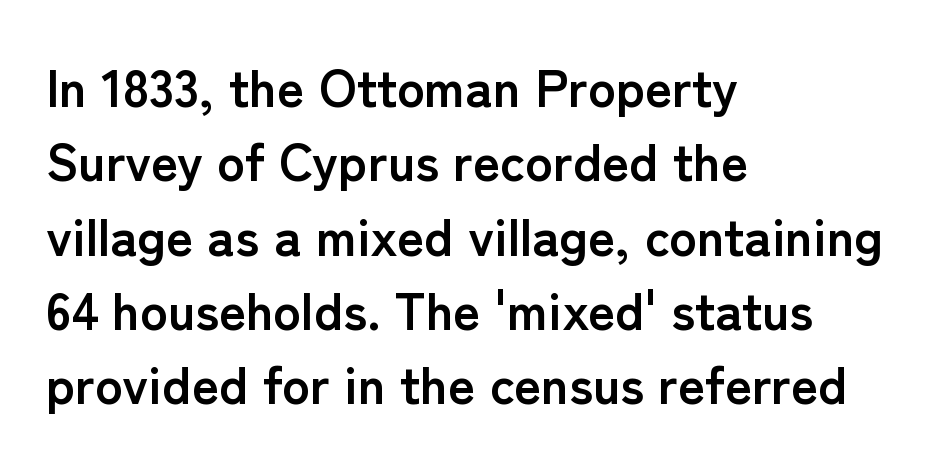
The image shows 52 px semibold sans-serif type, upright; set left-aligned, normal line spacing (1.43x), normal letter spacing, not underlined; low stroke contrast and a medium x-height.
